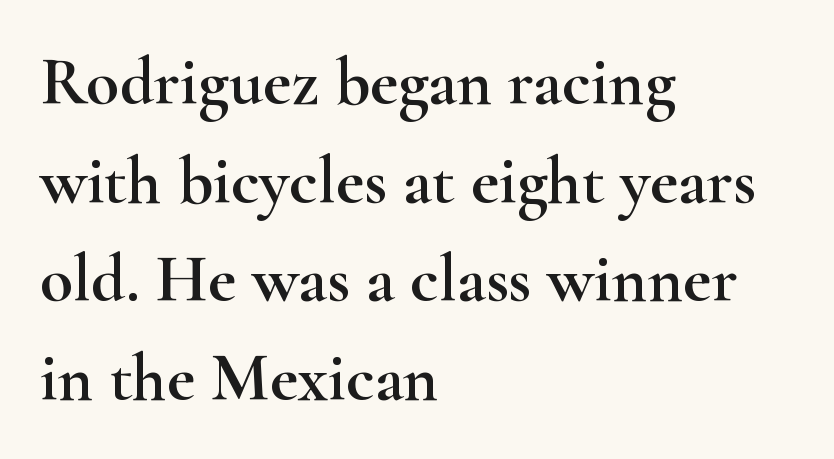
{"serif": "yes", "italic": "no", "width": "wide", "stroke_contrast": "high", "x_height": "small", "monospaced": "no", "underline": "no", "align": "left", "line_spacing": "normal", "line_spacing_ratio": 1.45, "letter_spacing": "normal", "letter_spacing_em": 0.0, "glyph_px": 68}
